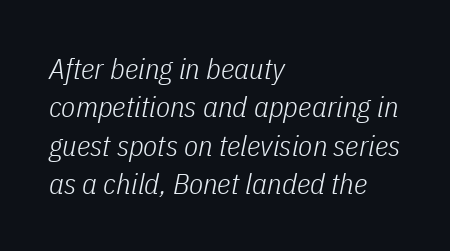
Spacing verdict: proportional, widths tailored to each character. A typesetter would call this leading conventional body-copy spacing. Stroke thickness stays within the range of a standard reading face or lighter. When letters slant like this, we call the style italic. A clean baseline with only descenders dipping below it.
